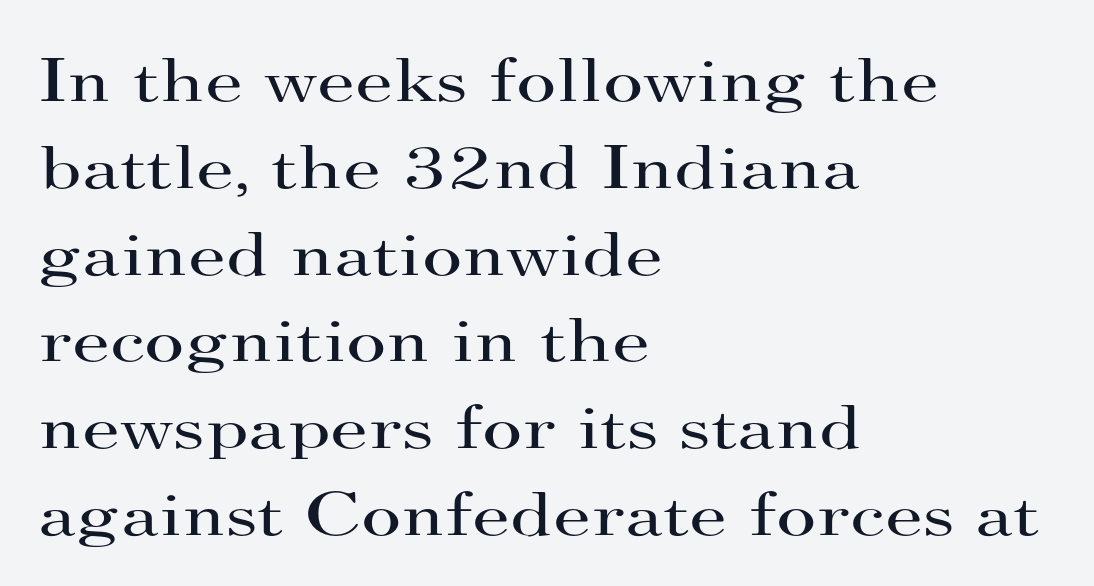
{"serif": "yes", "italic": "no", "bold": "no", "weight": "regular", "width": "wide", "stroke_contrast": "high", "x_height": "small", "monospaced": "no", "underline": "no", "align": "left", "line_spacing": "normal", "line_spacing_ratio": 1.4, "letter_spacing": "normal", "letter_spacing_em": 0.0, "glyph_px": 62}
